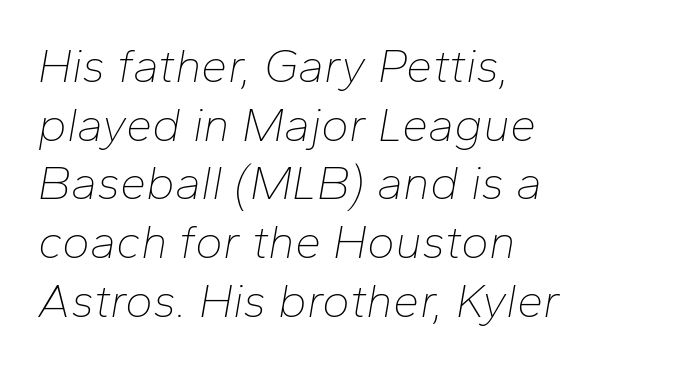
Students, note that the glyphs here touch the page at normal intervals. Horizontal alignment here is leftward, the default for most running prose. The font sits on the lighter half of the weight spectrum, regular included. Nobody drew a line under any word here.
